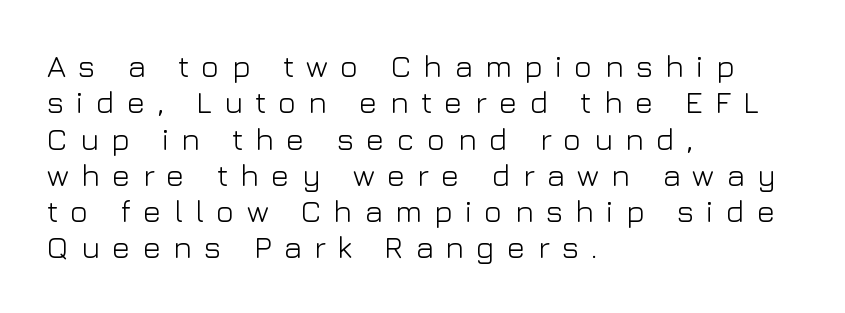
Q: Is the text bold? A: No.
Q: Is the text italic (slanted)? A: No, it is upright.
Q: Is the typeface a serif or a sans-serif typeface? A: Sans-serif.
Q: Is the text underlined? A: No.
Q: How is the paragraph aligned? A: Left-aligned.
Q: Is the spacing between letters normal or unusually wide? A: Unusually wide.
Q: Width (condensed, normal, or wide)? A: Normal.
Q: Stroke contrast? A: Low.
Q: x-height? A: Medium.
Q: Monospaced? A: No.
